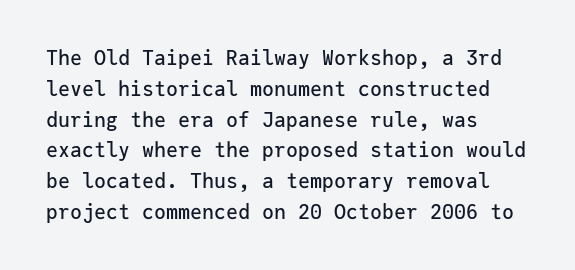
Letter spacing: default. This rendering uses left alignment, leaving the right contour irregular. The axis of the letterforms is exactly vertical. Evenly set lines give the paragraph a standard silhouette.
